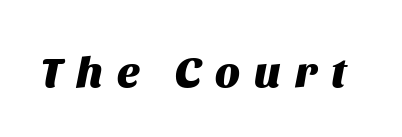
Q: Is the text bold? A: Yes.
Q: Is the text italic (slanted)? A: Yes, it leans right by about 11 degrees.
Q: Is the text underlined? A: No.
Q: Is the spacing between letters normal or unusually wide? A: Unusually wide.
Q: Width (condensed, normal, or wide)? A: Normal.
Q: Stroke contrast? A: Medium.
Q: x-height? A: Large.
Q: Monospaced? A: No.
